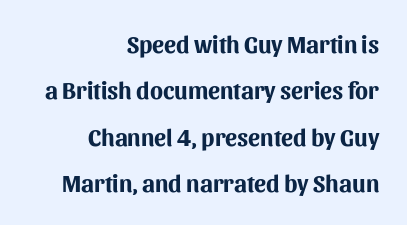
The type is set solid horizontally, with unmodified tracking. No italicization has been applied; the sample stays upright. Successive baselines arrive slowly, with a big drop between each. The gap between lines stays unmarked. Where is the straight margin? On the right. The letters are bold, with thick, heavy strokes.
